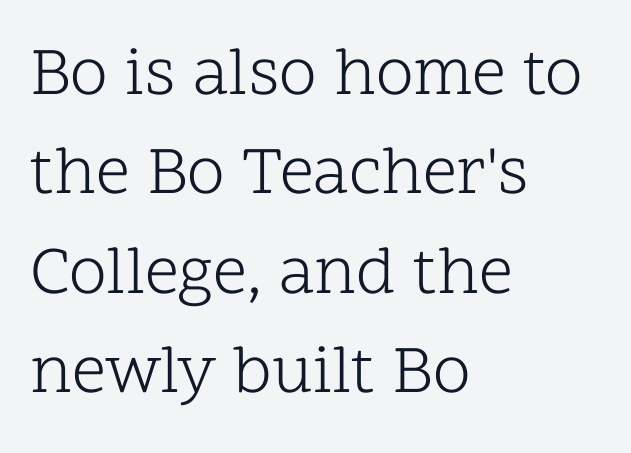
Q: Is the text bold? A: No.
Q: Is the text italic (slanted)? A: No, it is upright.
Q: Is the typeface a serif or a sans-serif typeface? A: Serif.
Q: Is the text underlined? A: No.
Q: How is the paragraph aligned? A: Left-aligned.
Q: Is the spacing between letters normal or unusually wide? A: Normal.
Q: Is the spacing between lines tight, normal or loose? A: Normal.
Q: Width (condensed, normal, or wide)? A: Normal.
Q: Stroke contrast? A: Low.
Q: x-height? A: Medium.
Q: Monospaced? A: No.
